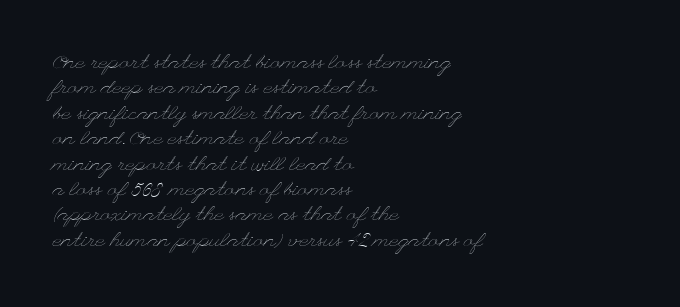
{"bold": "no", "underline": "no", "align": "left", "line_spacing": "normal", "line_spacing_ratio": 1.27, "letter_spacing": "normal", "letter_spacing_em": 0.0, "glyph_px": 20}
